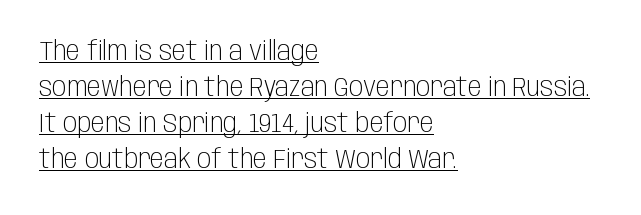
The image shows 26 px text type, upright; set left-aligned, normal line spacing (1.39x), normal letter spacing, underlined.
